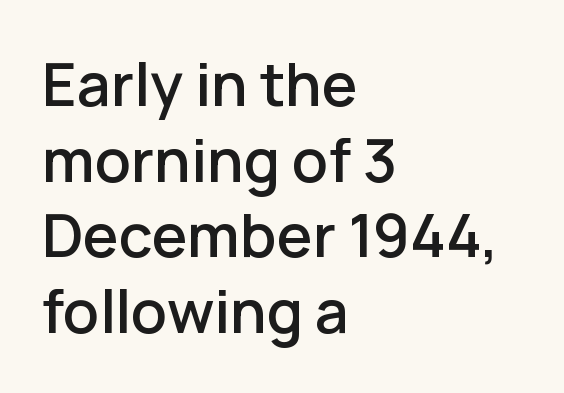
{"serif": "no", "italic": "no", "width": "normal", "stroke_contrast": "low", "x_height": "medium", "monospaced": "no", "underline": "no", "align": "left", "line_spacing": "normal", "line_spacing_ratio": 1.26, "letter_spacing": "normal", "letter_spacing_em": 0.0, "glyph_px": 60}
